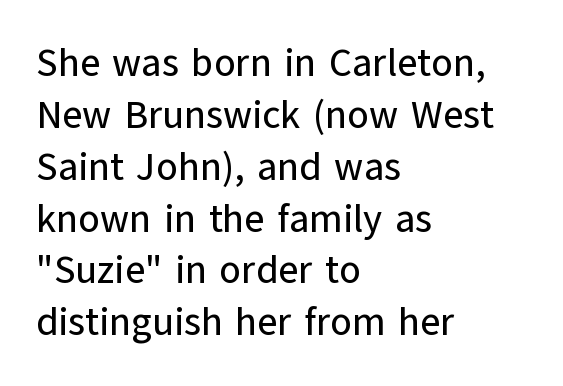
{"serif": "no", "italic": "no", "width": "normal", "stroke_contrast": "low", "x_height": "medium", "monospaced": "no", "underline": "no", "align": "left", "line_spacing": "normal", "line_spacing_ratio": 1.33, "letter_spacing": "normal", "letter_spacing_em": 0.0, "glyph_px": 39}
